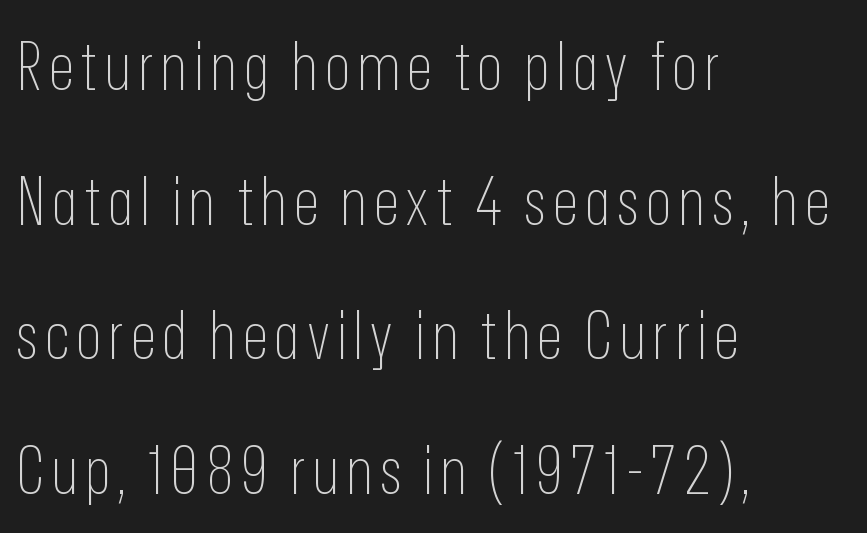
Q: Is the text bold? A: No.
Q: Is the text italic (slanted)? A: No, it is upright.
Q: Is the typeface a serif or a sans-serif typeface? A: Sans-serif.
Q: Is the text underlined? A: No.
Q: How is the paragraph aligned? A: Left-aligned.
Q: Is the spacing between lines tight, normal or loose? A: Loose.
Q: Width (condensed, normal, or wide)? A: Condensed.
Q: Stroke contrast? A: Low.
Q: x-height? A: Medium.
Q: Monospaced? A: No.
